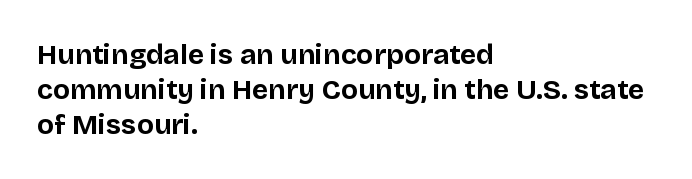
Q: Is the text bold? A: Yes.
Q: Is the text italic (slanted)? A: No, it is upright.
Q: Is the typeface a serif or a sans-serif typeface? A: Sans-serif.
Q: Is the text underlined? A: No.
Q: How is the paragraph aligned? A: Left-aligned.
Q: Is the spacing between letters normal or unusually wide? A: Normal.
Q: Is the spacing between lines tight, normal or loose? A: Normal.
Q: Width (condensed, normal, or wide)? A: Normal.
Q: Stroke contrast? A: Low.
Q: x-height? A: Large.
Q: Monospaced? A: No.
